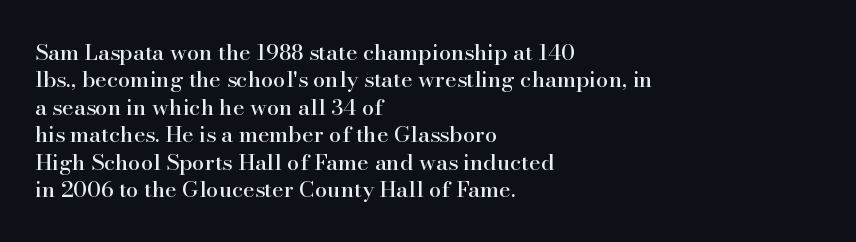
{"italic": "no", "underline": "no", "align": "left", "line_spacing": "normal", "line_spacing_ratio": 1.25, "letter_spacing": "normal", "letter_spacing_em": 0.0, "glyph_px": 22}
